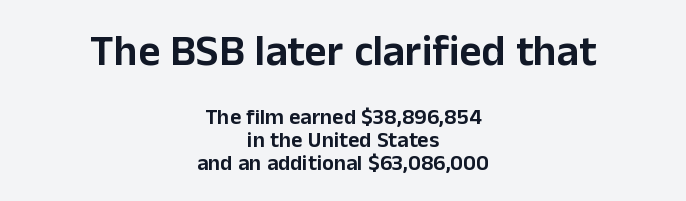
You could not count columns in this text — the font is proportionally spaced. The block sitting higher on the canvas is the one with enlarged characters. Posture: straight, roman, zero tilt. Successive baselines arrive quickly, one right under another. The letters sit at their default tracking, neither squeezed nor spread. Where is the straight margin? There isn't one; the lines are centered.
